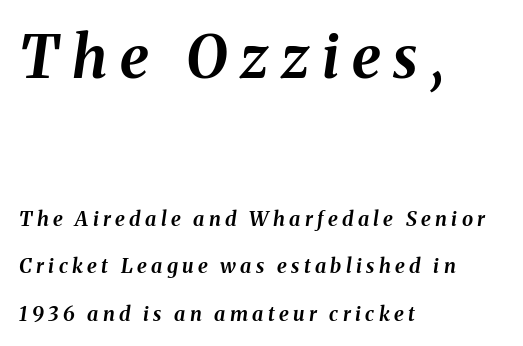
The image shows 59 px bold type, italic (leaning right); set left-aligned, loose line spacing (2.37x), unusually wide letter spacing (+0.22 em), not underlined; the first (top) block is 2.95x larger; medium stroke contrast and a medium x-height.
